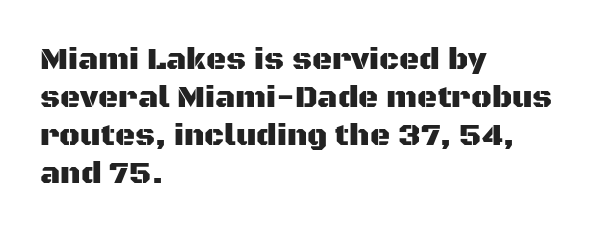
The letters stand straight up with perfectly vertical stems. Which margin do the lines hug? The left one — the right edge is uneven. Looks like regular typesetting: each glyph gets only the width it needs. Type without underlining. Note: no serifs on the glyphs.
